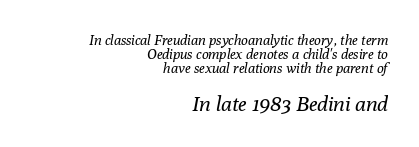
Q: Is the text bold? A: No.
Q: Is the text italic (slanted)? A: Yes, it leans right by about 10 degrees.
Q: Is the text underlined? A: No.
Q: How is the paragraph aligned? A: Right-aligned.
Q: Is the spacing between letters normal or unusually wide? A: Normal.
Q: Is the spacing between lines tight, normal or loose? A: Tight.
Q: Which block of text is set in a larger size, the first (top) or the second (bottom)? A: The second (bottom) one.
